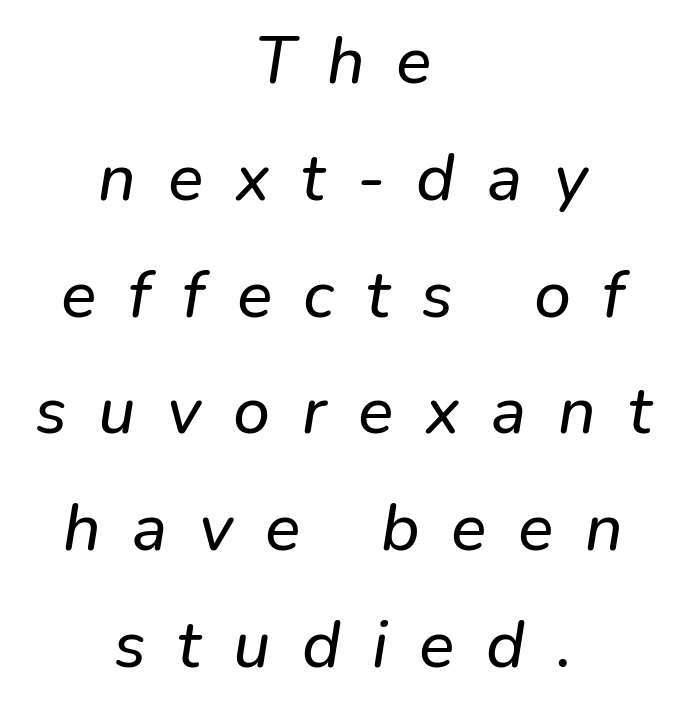
{"italic": "yes", "lean": "right", "slant_degrees": 9, "width": "normal", "stroke_contrast": "low", "x_height": "medium", "monospaced": "no", "underline": "no", "align": "center", "line_spacing_ratio": 1.77, "letter_spacing": "wide", "letter_spacing_em": 0.48, "glyph_px": 66}
